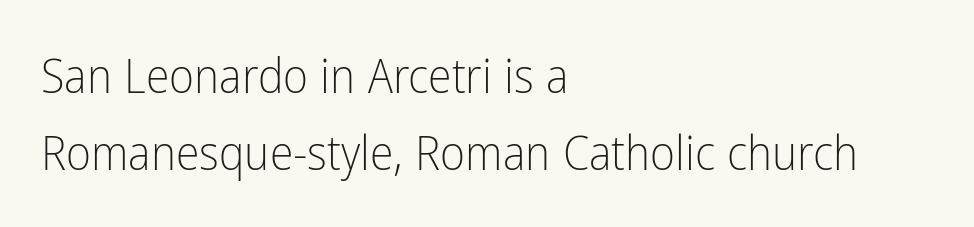
Italic? Not at all — the glyphs are vertical. On a weight scale, this lands at 450 or below. A clean baseline with only descenders dipping below it. The rendering keeps characters at their native spacing. The text block is weighted toward the left margin, trailing off unevenly rightward.
